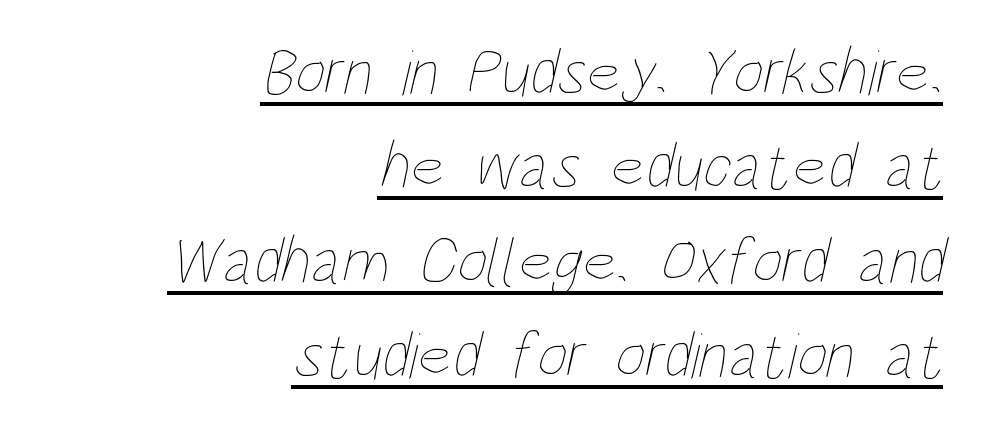
Q: Is the text bold? A: No.
Q: Is the text underlined? A: Yes.
Q: How is the paragraph aligned? A: Right-aligned.
Q: Is the spacing between letters normal or unusually wide? A: Normal.
Q: Is the spacing between lines tight, normal or loose? A: Normal.
Q: Width (condensed, normal, or wide)? A: Condensed.
Q: Stroke contrast? A: Low.
Q: x-height? A: Large.
Q: Monospaced? A: No.
